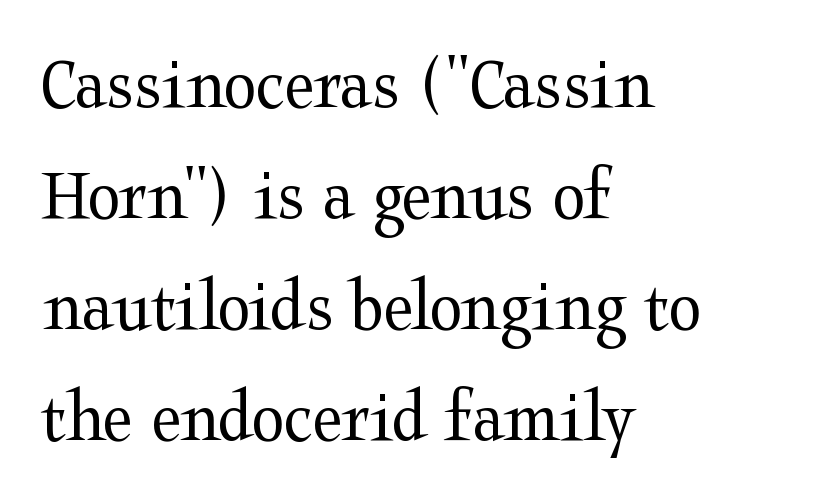
{"serif": "yes", "italic": "no", "bold": "no", "weight": "regular", "width": "wide", "stroke_contrast": "medium", "x_height": "medium", "monospaced": "no", "underline": "no", "align": "left", "line_spacing": "normal", "line_spacing_ratio": 1.46, "letter_spacing": "normal", "letter_spacing_em": 0.0, "glyph_px": 76}
